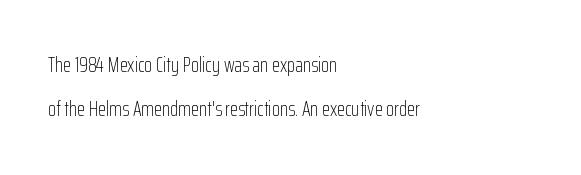
In terms of letterspacing, this is plain default setting. The typesetter chose a ragged-right arrangement here. Bare-footed words on every line. Every character sits straight up, as roman type does. These glyphs show unthickened strokes, regular width or finer.
